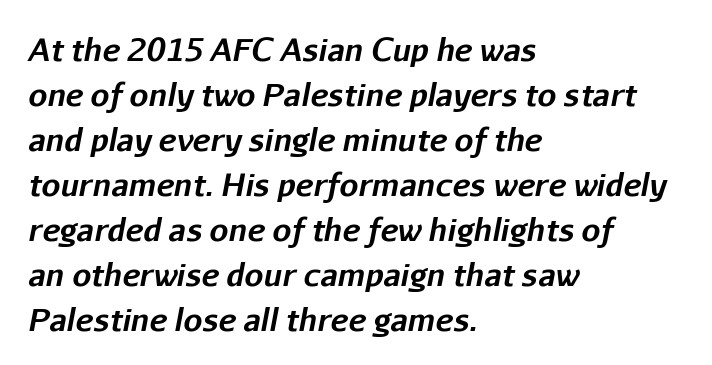
Is this a fixed-width face? No — the glyphs have proportional, varying widths. The font is running at its bold setting. The rendering uses a moderate line-height, typical for paragraphs. Nobody drew a line under any word here.
